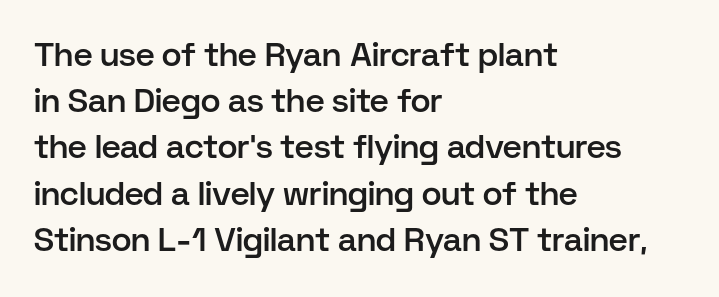
The image shows 33 px semibold sans-serif type, upright; set left-aligned, normal line spacing (1.4x), normal letter spacing, not underlined; low stroke contrast and a medium x-height.
